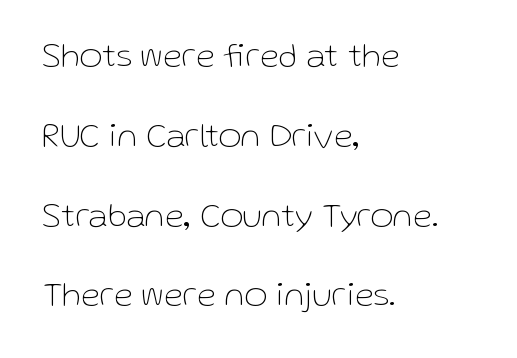
The image shows 35 px thin sans-serif type, upright; set left-aligned, loose line spacing (2.28x), normal letter spacing, not underlined; low stroke contrast and a medium x-height.
